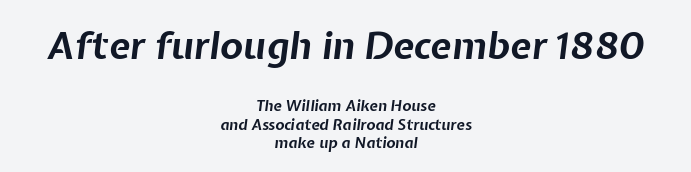
{"italic": "yes", "lean": "right", "slant_degrees": 7, "bold": "yes", "weight": "bold", "width": "normal", "stroke_contrast": "low", "x_height": "medium", "monospaced": "no", "underline": "no", "align": "center", "line_spacing_ratio": 1.21, "letter_spacing": "normal", "letter_spacing_em": 0.0, "larger_block": "first", "size_ratio": 2.53, "glyph_px": 38}
